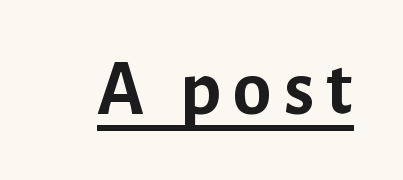
Q: Is the text bold? A: Yes.
Q: Is the text italic (slanted)? A: No, it is upright.
Q: Is the typeface a serif or a sans-serif typeface? A: Sans-serif.
Q: Is the text underlined? A: Yes.
Q: Width (condensed, normal, or wide)? A: Normal.
Q: Stroke contrast? A: Low.
Q: x-height? A: Medium.
Q: Monospaced? A: No.
